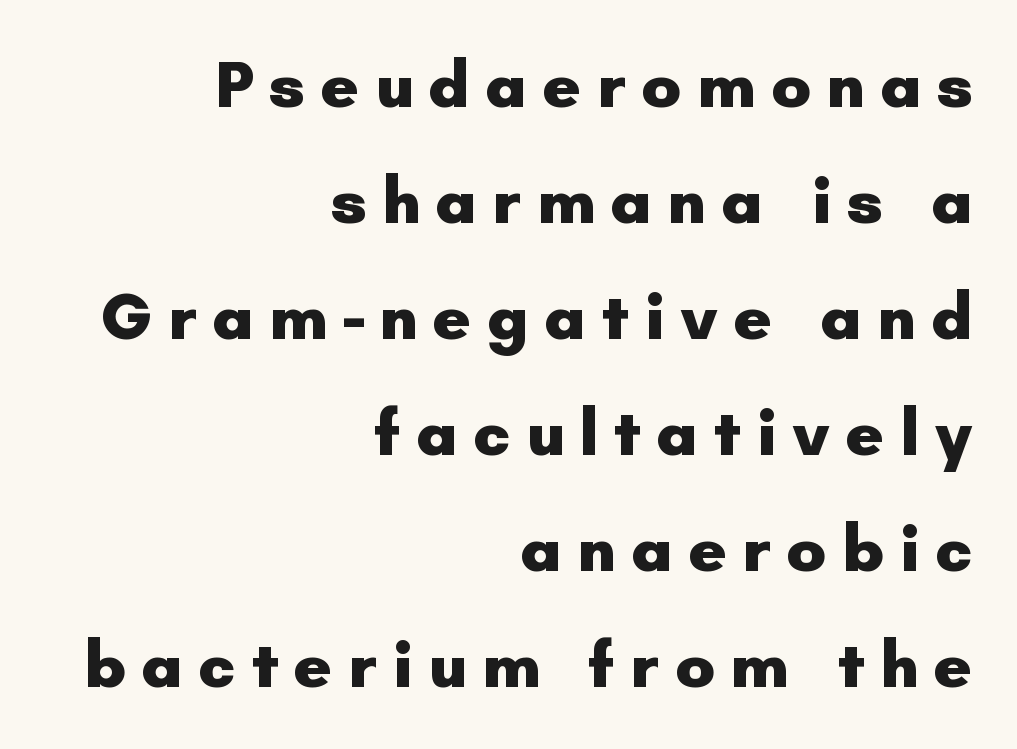
{"serif": "no", "italic": "no", "bold": "yes", "weight": "heavy", "width": "normal", "stroke_contrast": "low", "x_height": "small", "monospaced": "no", "underline": "no", "align": "right", "line_spacing_ratio": 1.73, "letter_spacing": "wide", "letter_spacing_em": 0.22, "glyph_px": 67}
